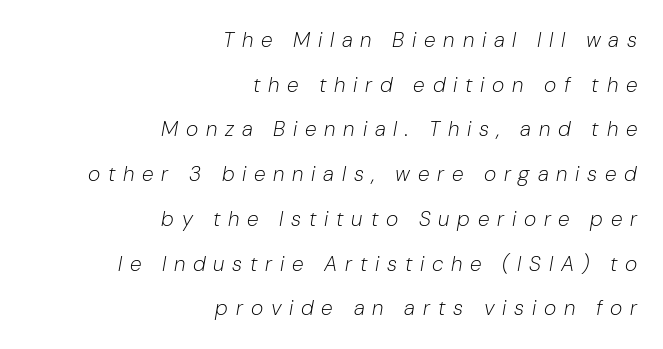
The image shows 21 px text type, italic (leaning right); set right-aligned, loose line spacing (2.13x), unusually wide letter spacing (+0.37 em), not underlined.
